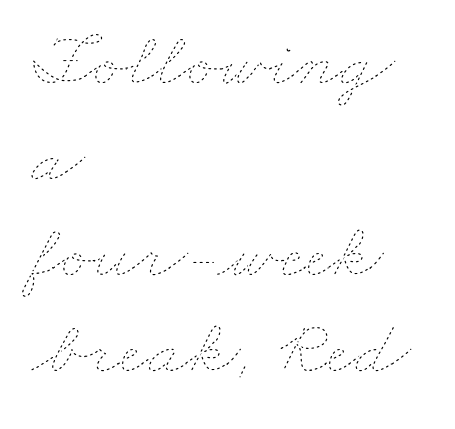
{"bold": "no", "weight": "thin", "width": "wide", "stroke_contrast": "low", "x_height": "small", "monospaced": "no", "underline": "no", "align": "left", "line_spacing_ratio": 1.23, "letter_spacing": "normal", "letter_spacing_em": 0.0, "glyph_px": 78}
